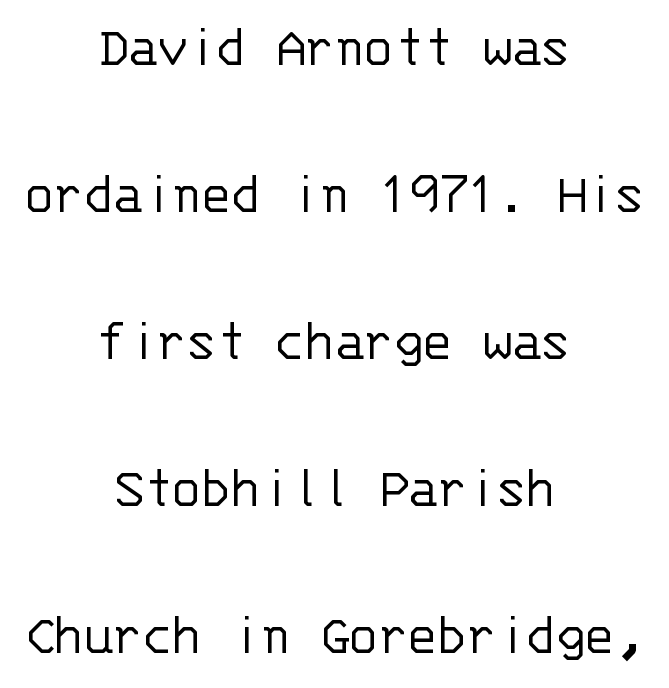
The image shows 60 px light sans-serif type, upright, monospaced; set centered, loose line spacing (2.45x), normal letter spacing, not underlined; low stroke contrast and a large x-height.
